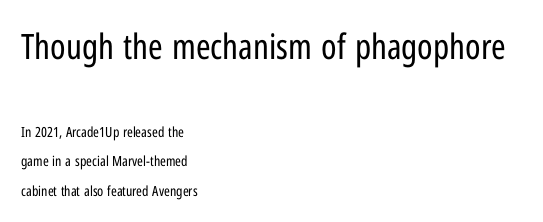
Q: Is the text bold? A: No.
Q: Is the text italic (slanted)? A: No, it is upright.
Q: Is the typeface a serif or a sans-serif typeface? A: Sans-serif.
Q: Is the text underlined? A: No.
Q: How is the paragraph aligned? A: Left-aligned.
Q: Is the spacing between letters normal or unusually wide? A: Normal.
Q: Is the spacing between lines tight, normal or loose? A: Loose.
Q: Which block of text is set in a larger size, the first (top) or the second (bottom)? A: The first (top) one.
Q: Width (condensed, normal, or wide)? A: Condensed.
Q: Stroke contrast? A: Low.
Q: x-height? A: Medium.
Q: Monospaced? A: No.
